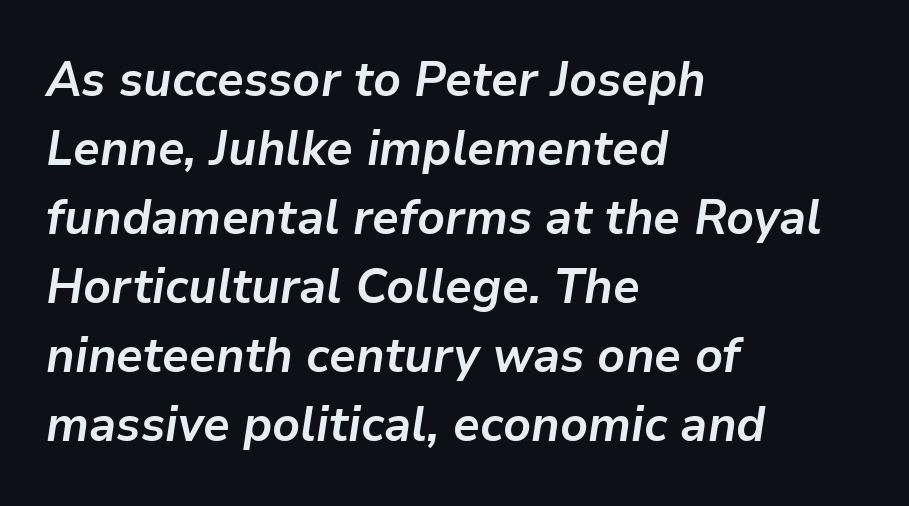
{"italic": "yes", "lean": "right", "slant_degrees": 9, "bold": "yes", "weight": "semibold", "width": "normal", "stroke_contrast": "low", "x_height": "medium", "monospaced": "no", "underline": "no", "align": "left", "line_spacing": "normal", "line_spacing_ratio": 1.41, "letter_spacing": "normal", "letter_spacing_em": 0.0, "glyph_px": 49}
